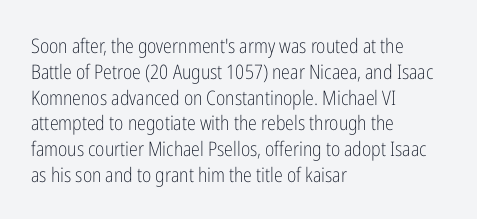
The image shows 20 px text type, upright; set left-aligned, normal line spacing (1.29x), normal letter spacing, not underlined.
